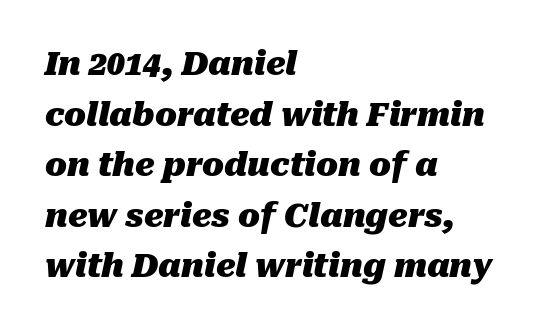
{"italic": "yes", "lean": "right", "slant_degrees": 10, "bold": "yes", "weight": "heavy", "width": "normal", "stroke_contrast": "medium", "x_height": "medium", "monospaced": "no", "underline": "no", "align": "left", "line_spacing": "normal", "line_spacing_ratio": 1.58, "letter_spacing": "normal", "letter_spacing_em": 0.0, "glyph_px": 32}
